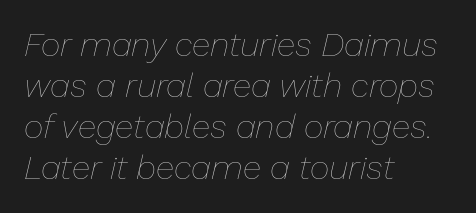
Spacing verdict: proportional, widths tailored to each character. The font is comparable to plain body text, perhaps lighter. Casual observation: everything's shoved over to the left. The gap between lines stays unmarked. The whole block is typeset with a tilt.
